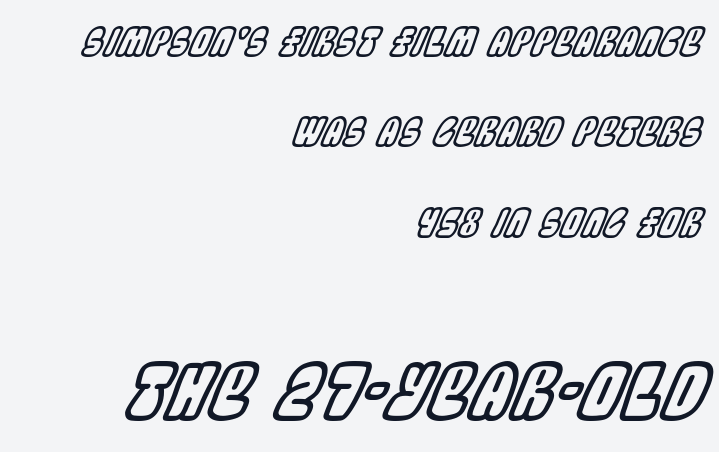
{"italic": "yes", "lean": "right", "slant_degrees": 22, "width": "condensed", "x_height": "large", "monospaced": "no", "underline": "no", "align": "right", "line_spacing": "loose", "line_spacing_ratio": 2.38, "letter_spacing": "normal", "letter_spacing_em": 0.0, "larger_block": "second", "size_ratio": 1.97, "glyph_px": 75}
